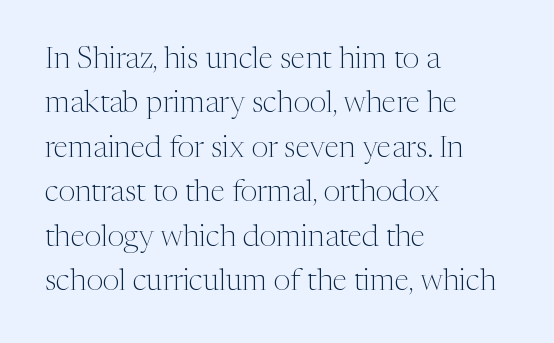
The compositor pushed each line to the left boundary. Each stroke keeps to a modest, everyday thickness or less. Glance below the letters and you will spot only blank space. The characters display serif detailing at their extremities.
